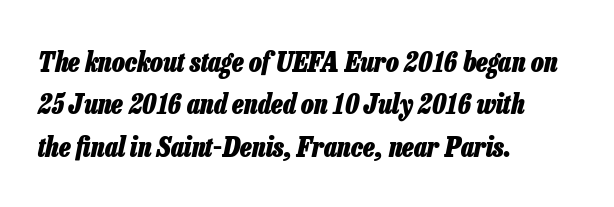
Q: Is the text bold? A: Yes.
Q: Is the text italic (slanted)? A: Yes, it leans right by about 13 degrees.
Q: Is the text underlined? A: No.
Q: How is the paragraph aligned? A: Left-aligned.
Q: Is the spacing between letters normal or unusually wide? A: Normal.
Q: Is the spacing between lines tight, normal or loose? A: Normal.
